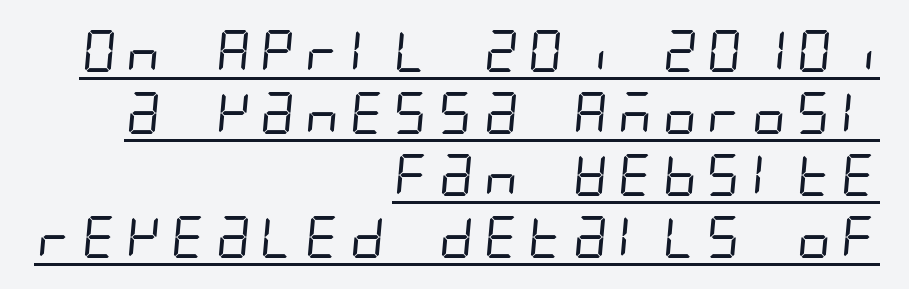
These lines are set flush right with a ragged left edge. Letterform terminals end flat and unadorned throughout the passage. The designer left line spacing at the default. Letters have the restrained weight of plain body copy at most. Descenders here cross a horizontal rule under the line.
